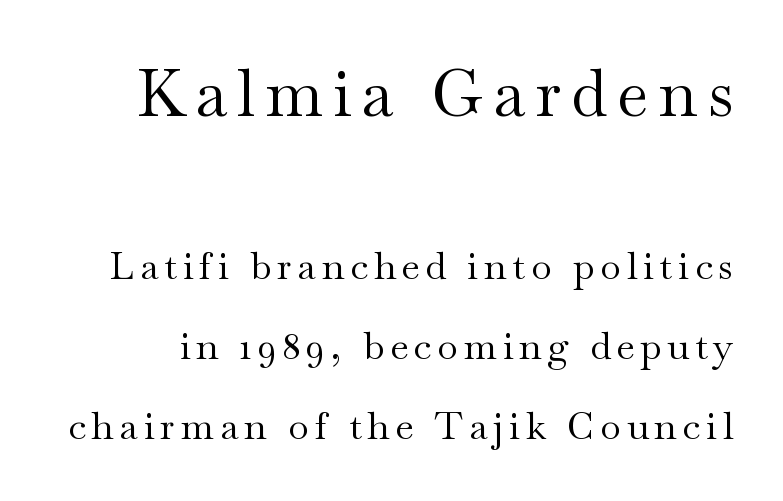
The image shows 66 px regular-weight, wide serif type, upright; set loose line spacing (2.1x), not underlined; the first (top) block is 1.74x larger; medium stroke contrast and a small x-height.
